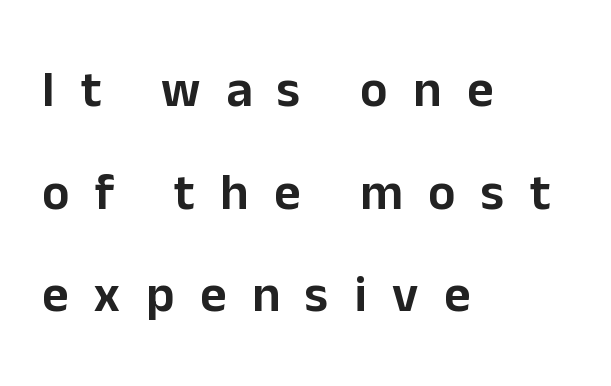
Posture: straight, roman, zero tilt. The ragged edge is on the right, which tells us the setting is flush left. Descenders are the only things crossing below the line. Letter spacing: wide. Students, observe: this is what heavily led, spacious text looks like.
